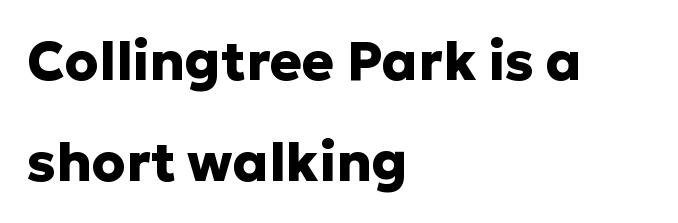
Words appear dense and cohesive because spacing is normal. This sample has the flowing, uneven cadence of proportional lettering. Examine the stroke ends and you'll find no serifs. Students, this is bold: see how much ink each stroke carries. The type sits square on the baseline with zero lean. Every row of glyphs begins at an identical x-position on the left.
